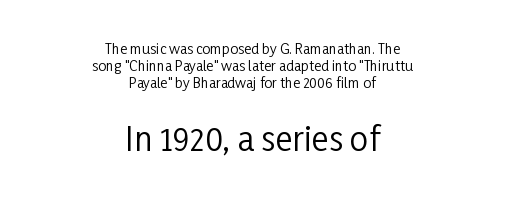
Q: Is the text bold? A: No.
Q: Is the text italic (slanted)? A: No, it is upright.
Q: Is the typeface a serif or a sans-serif typeface? A: Sans-serif.
Q: Is the text underlined? A: No.
Q: How is the paragraph aligned? A: Centered.
Q: Is the spacing between letters normal or unusually wide? A: Normal.
Q: Which block of text is set in a larger size, the first (top) or the second (bottom)? A: The second (bottom) one.
Q: Width (condensed, normal, or wide)? A: Condensed.
Q: Stroke contrast? A: Low.
Q: x-height? A: Medium.
Q: Monospaced? A: No.
